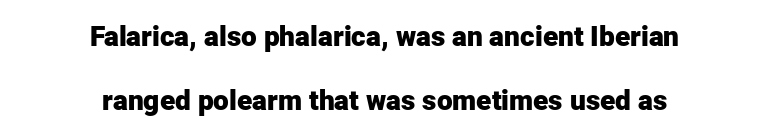
Q: Is the text bold? A: Yes.
Q: Is the text italic (slanted)? A: No, it is upright.
Q: Is the typeface a serif or a sans-serif typeface? A: Sans-serif.
Q: Is the text underlined? A: No.
Q: How is the paragraph aligned? A: Centered.
Q: Is the spacing between letters normal or unusually wide? A: Normal.
Q: Is the spacing between lines tight, normal or loose? A: Loose.
Q: Width (condensed, normal, or wide)? A: Normal.
Q: Stroke contrast? A: Low.
Q: x-height? A: Medium.
Q: Monospaced? A: No.
